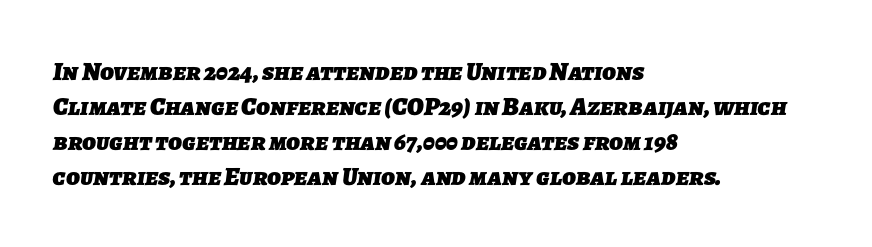
{"bold": "yes", "underline": "no", "align": "left", "line_spacing": "normal", "line_spacing_ratio": 1.34, "letter_spacing": "normal", "letter_spacing_em": 0.0, "glyph_px": 26}
